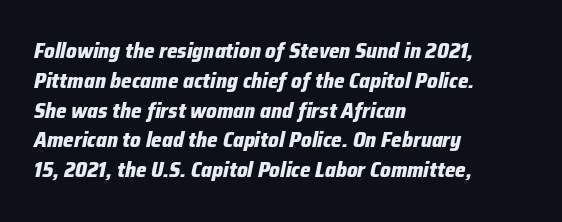
Casual observation: everything's shoved over to the left. Rendered with sloped, italic letterforms. Reading down the column, the eye jumps a familiar distance to each next line. Words appear dense and cohesive because spacing is normal. Typographic density is high because the face is bold.
